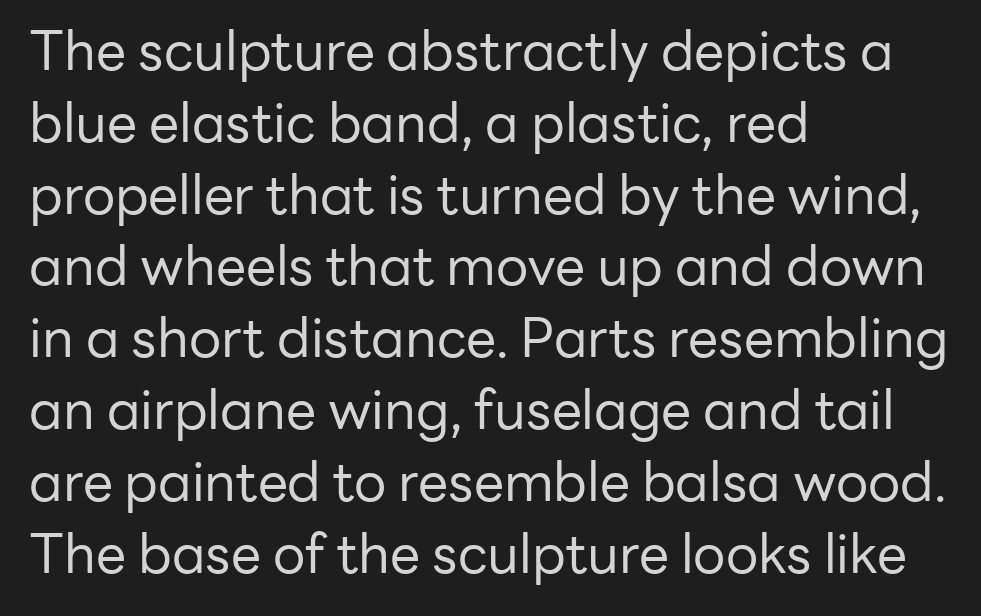
The image shows 54 px regular-weight sans-serif type, upright; set left-aligned, normal line spacing (1.33x), normal letter spacing, not underlined; low stroke contrast and a medium x-height.
